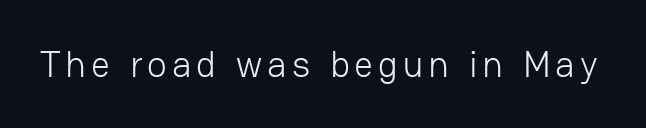
The image shows 37 px light sans-serif type, upright; set not underlined; low stroke contrast and a medium x-height.
